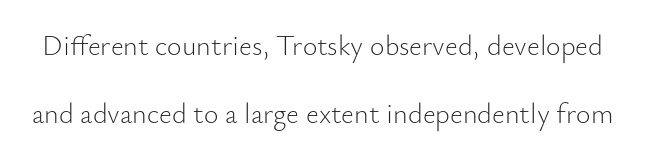
The image shows 28 px light sans-serif type, upright; set loose line spacing (2.42x), normal letter spacing, not underlined; low stroke contrast and a small x-height.
